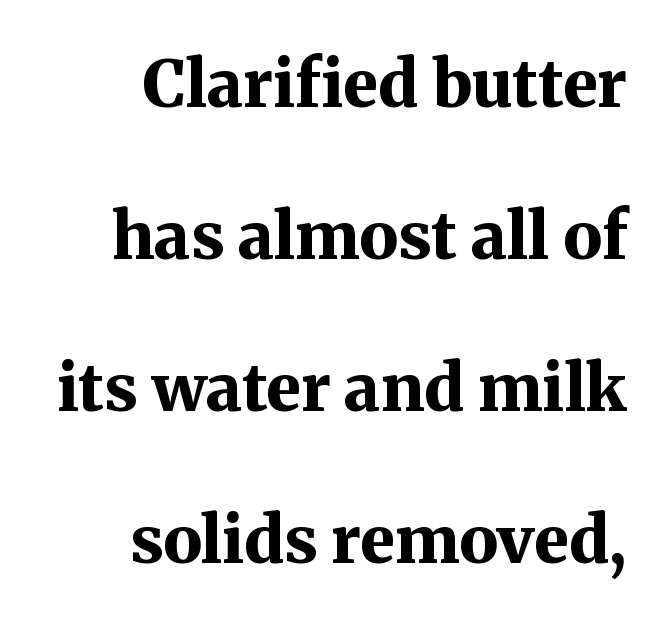
The image shows 65 px bold serif type, upright; set loose line spacing (2.34x), normal letter spacing, not underlined; medium stroke contrast and a medium x-height.
